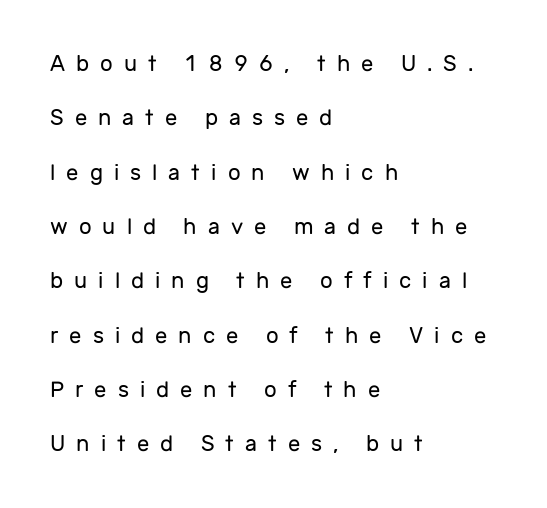
The image shows 22 px text type, upright; set left-aligned, loose line spacing (2.47x), unusually wide letter spacing (+0.5 em), not underlined.
